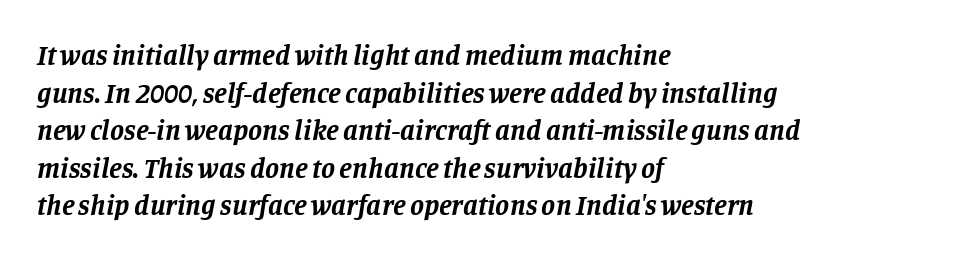
{"serif": "yes", "italic": "yes", "lean": "right", "slant_degrees": 11, "bold": "yes", "weight": "bold", "width": "normal", "stroke_contrast": "low", "x_height": "large", "monospaced": "no", "underline": "no", "align": "left", "line_spacing": "normal", "line_spacing_ratio": 1.34, "letter_spacing": "normal", "letter_spacing_em": 0.0, "glyph_px": 28}
